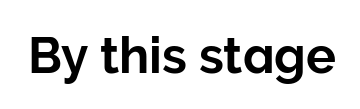
Q: Is the text italic (slanted)? A: No, it is upright.
Q: Is the typeface a serif or a sans-serif typeface? A: Sans-serif.
Q: Is the text underlined? A: No.
Q: Is the spacing between letters normal or unusually wide? A: Normal.
Q: Width (condensed, normal, or wide)? A: Normal.
Q: Stroke contrast? A: Low.
Q: x-height? A: Medium.
Q: Monospaced? A: No.
